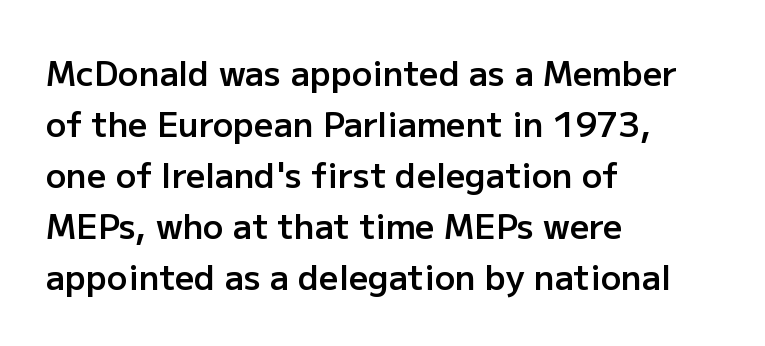
The image shows 34 px semibold sans-serif type, upright; set left-aligned, normal line spacing (1.5x), normal letter spacing, not underlined; low stroke contrast and a medium x-height.
